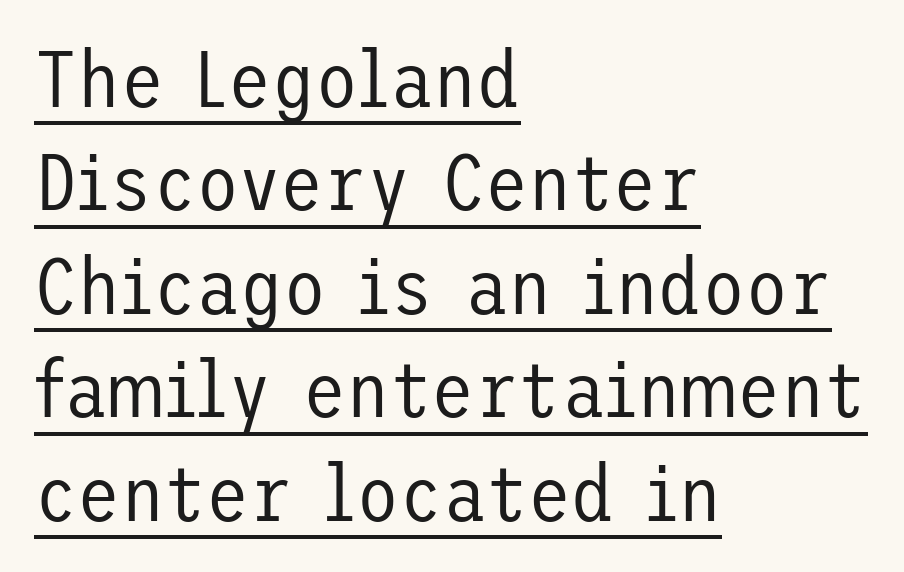
Q: Is the text bold? A: No.
Q: Is the text italic (slanted)? A: No, it is upright.
Q: Is the typeface a serif or a sans-serif typeface? A: Sans-serif.
Q: Is the text underlined? A: Yes.
Q: How is the paragraph aligned? A: Left-aligned.
Q: Is the spacing between letters normal or unusually wide? A: Normal.
Q: Is the spacing between lines tight, normal or loose? A: Normal.
Q: Width (condensed, normal, or wide)? A: Normal.
Q: Stroke contrast? A: Low.
Q: x-height? A: Medium.
